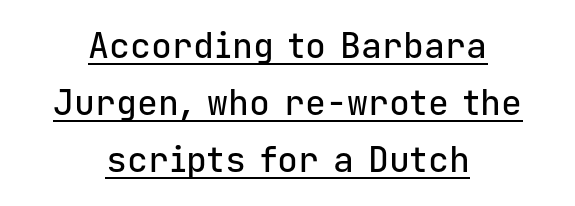
{"serif": "no", "italic": "no", "width": "normal", "stroke_contrast": "low", "x_height": "medium", "monospaced": "yes", "underline": "yes", "align": "center", "line_spacing": "normal", "line_spacing_ratio": 1.63, "letter_spacing": "normal", "letter_spacing_em": 0.0, "glyph_px": 35}
